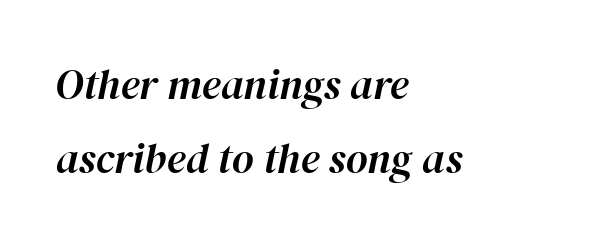
{"italic": "yes", "lean": "right", "slant_degrees": 12, "width": "normal", "stroke_contrast": "high", "x_height": "medium", "monospaced": "no", "underline": "no", "align": "left", "line_spacing_ratio": 1.77, "letter_spacing": "normal", "letter_spacing_em": 0.0, "glyph_px": 42}
